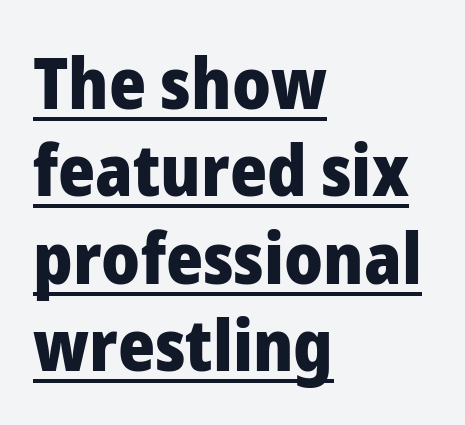
The image shows 71 px heavy sans-serif type, upright; set left-aligned, line spacing 1.23x, normal letter spacing, underlined; low stroke contrast and a medium x-height.
